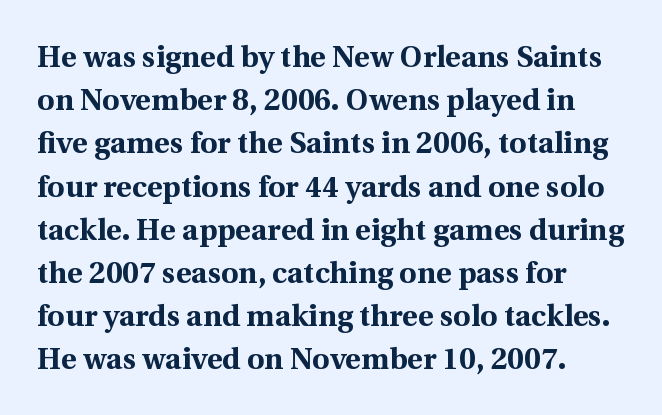
A roman cut, with each character standing at attention. The type is set solid horizontally, with unmodified tracking. Does the type have serifs? Yes, each stem ends in a small foot. The paragraph shown leans on its left margin.
